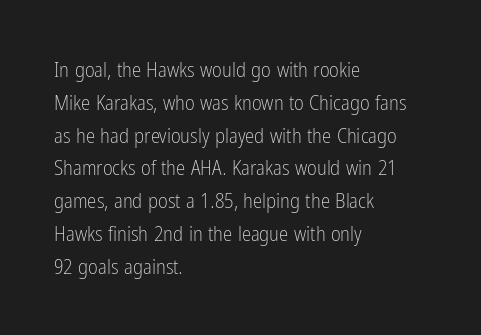
Upright lettering throughout. The rows are spaced the way most documents space them. These lines stack with their left ends in a neat column. The space beneath each line is pristine and unruled. This sample uses plain, unmodified letter spacing. Stem width sits at or under what a default text font uses.
